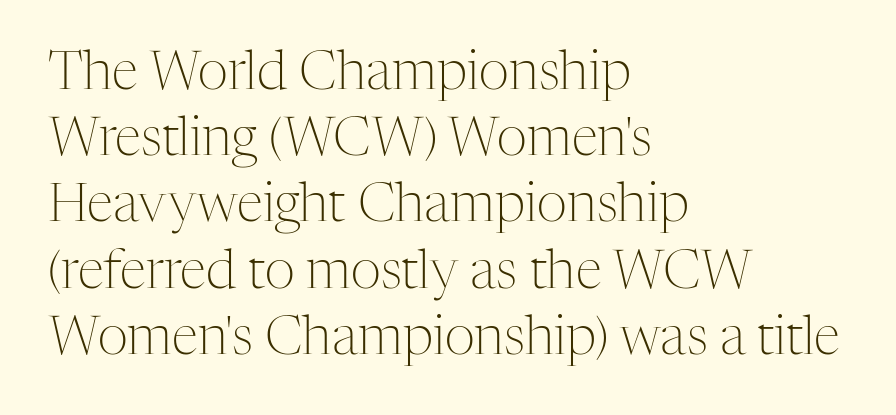
The image shows 53 px light serif type, upright; set left-aligned, normal line spacing (1.25x), normal letter spacing, not underlined; medium stroke contrast and a medium x-height.
